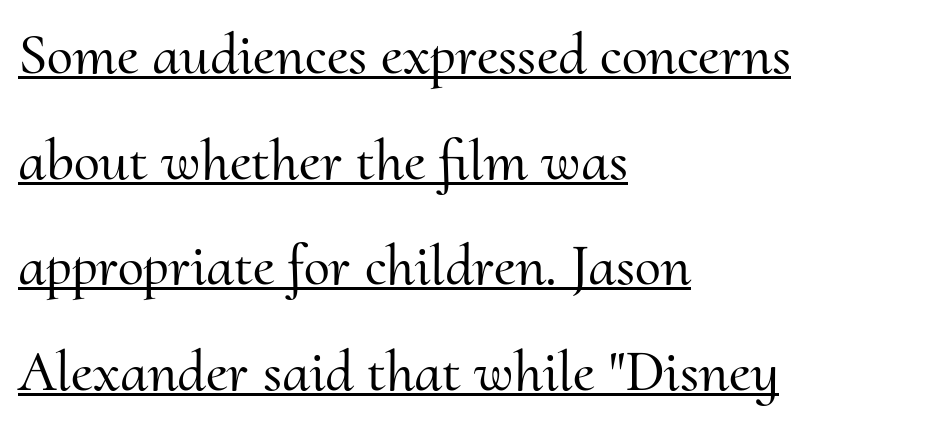
{"serif": "yes", "italic": "no", "width": "normal", "stroke_contrast": "medium", "x_height": "small", "monospaced": "no", "underline": "yes", "align": "left", "line_spacing_ratio": 1.79, "letter_spacing": "normal", "letter_spacing_em": 0.0, "glyph_px": 59}
